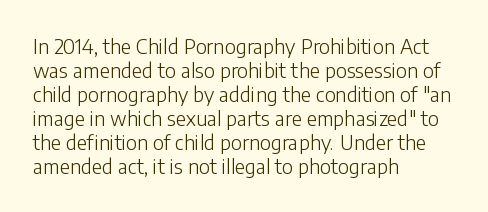
The image shows 20 px text type, upright; set left-aligned, line spacing 1.2x, normal letter spacing, not underlined.
